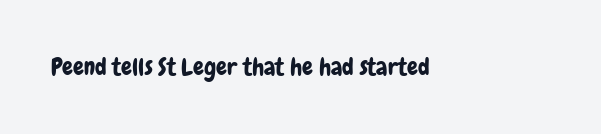
{"italic": "no", "underline": "no", "letter_spacing": "normal", "letter_spacing_em": 0.0, "glyph_px": 24}
